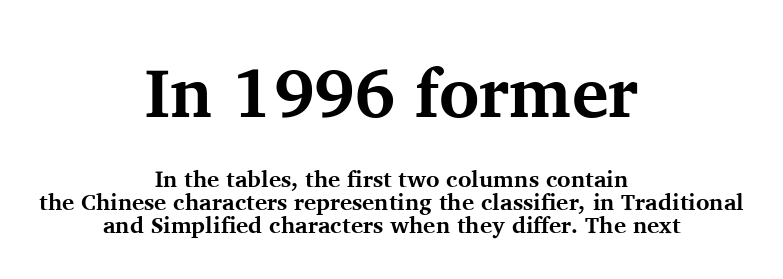
The image shows 69 px bold serif type, upright; set centered, tight line spacing (1.01x), normal letter spacing, not underlined; the first (top) block is 3.0x larger; medium stroke contrast and a medium x-height.
